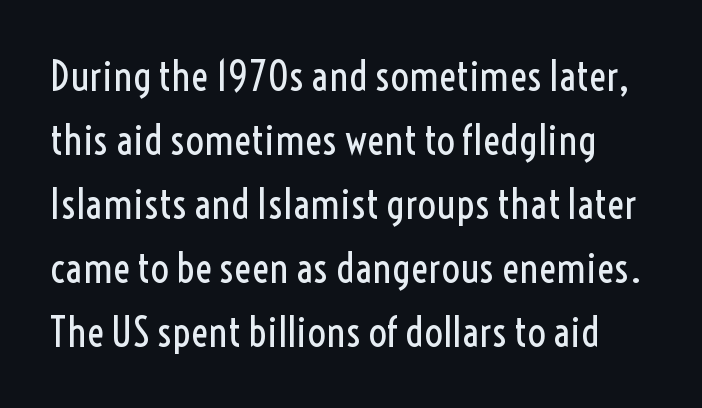
Q: Is the text bold? A: No.
Q: Is the text italic (slanted)? A: No, it is upright.
Q: Is the typeface a serif or a sans-serif typeface? A: Sans-serif.
Q: Is the text underlined? A: No.
Q: Is the spacing between letters normal or unusually wide? A: Normal.
Q: Is the spacing between lines tight, normal or loose? A: Normal.
Q: Width (condensed, normal, or wide)? A: Condensed.
Q: x-height? A: Medium.
Q: Monospaced? A: No.
